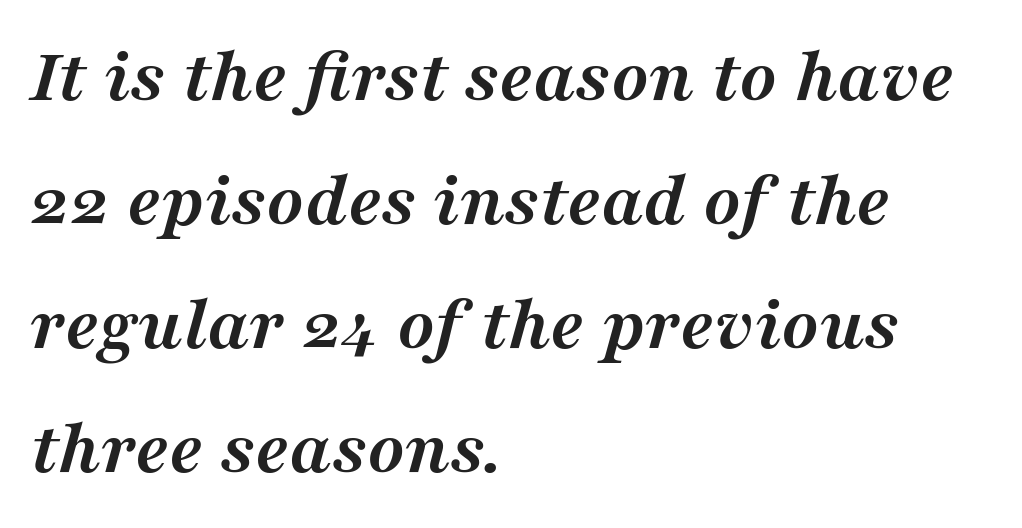
The image shows 78 px semibold serif type, italic (leaning right); set left-aligned, normal line spacing (1.59x), normal letter spacing, not underlined; medium stroke contrast and a medium x-height.
